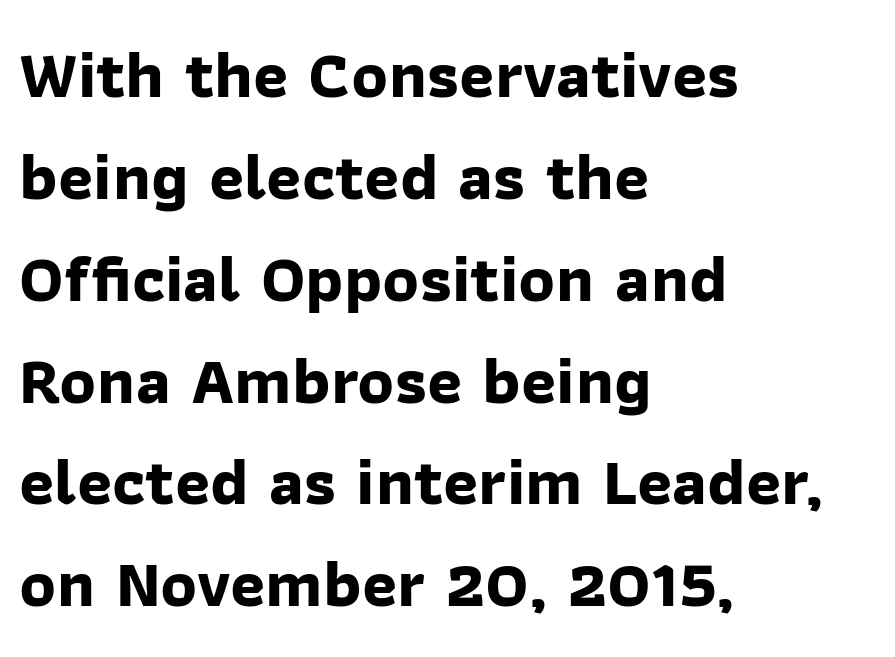
The image shows 67 px bold sans-serif type; set left-aligned, normal line spacing (1.52x), normal letter spacing, not underlined; low stroke contrast and a medium x-height.
